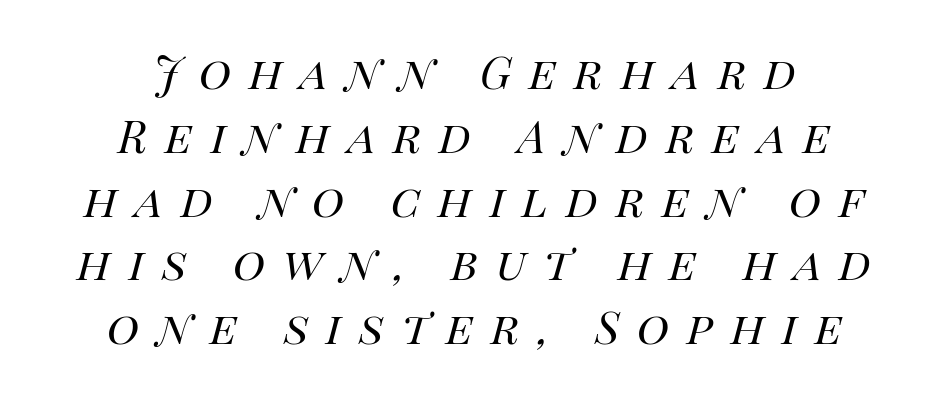
This sample is center-justified, so both line endings float freely. Emphasis-style slanted type is in use. No chunkiness to these letters — they're not bold. These lines are rendered in a variable-pitch font.
